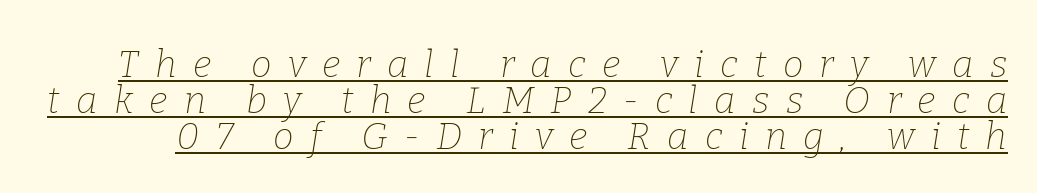
Q: Is the text bold? A: No.
Q: Is the text italic (slanted)? A: Yes, it leans right by about 9 degrees.
Q: Is the typeface a serif or a sans-serif typeface? A: Serif.
Q: Is the text underlined? A: Yes.
Q: Is the spacing between letters normal or unusually wide? A: Unusually wide.
Q: Is the spacing between lines tight, normal or loose? A: Tight.
Q: Width (condensed, normal, or wide)? A: Normal.
Q: Stroke contrast? A: Low.
Q: x-height? A: Medium.
Q: Monospaced? A: No.
